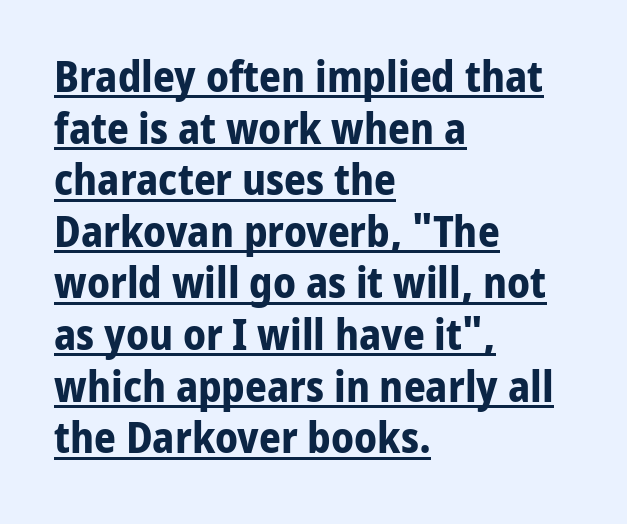
The image shows 43 px bold sans-serif type, upright; set left-aligned, line spacing 1.2x, normal letter spacing, underlined; low stroke contrast and a medium x-height.
